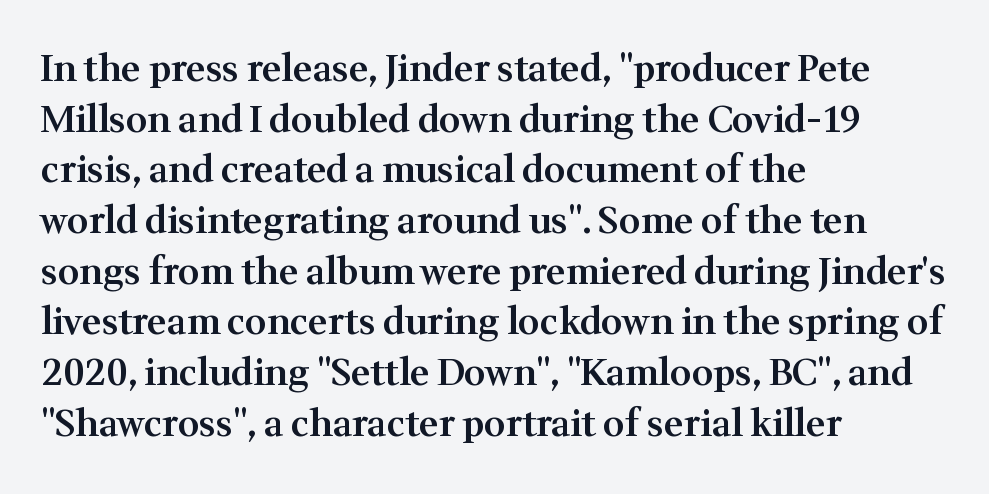
Letters rest on an invisible, unmarked baseline. These lines are rendered in a variable-pitch font. The letters stand upright; this is a roman face. Layout note: lines flush left.
